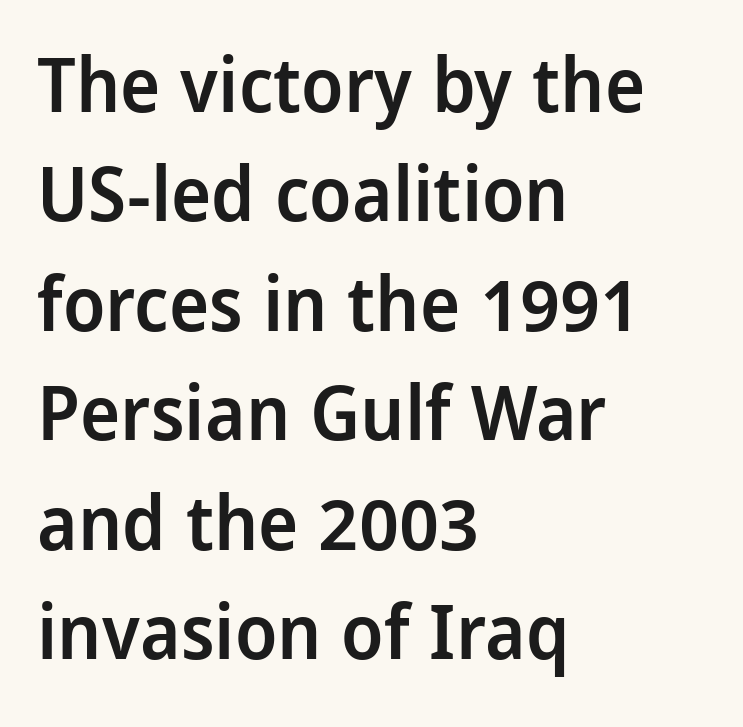
The letterforms sit shoulder to shoulder at normal distance. You can tell it's not italic because the verticals are truly vertical. Character widths vary here, with narrow letters taking less room than wide ones. The sample has been set in demibold, a notch under bold.
